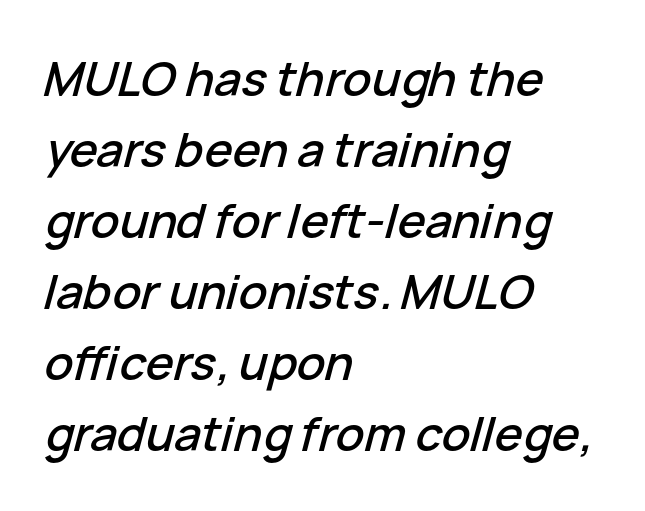
The image shows 47 px text type, italic (leaning right); set left-aligned, normal line spacing (1.51x), normal letter spacing, not underlined; low stroke contrast and a medium x-height.
